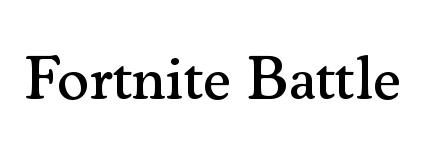
The image shows 62 px serif type, upright; set normal letter spacing, not underlined; medium stroke contrast and a small x-height.
